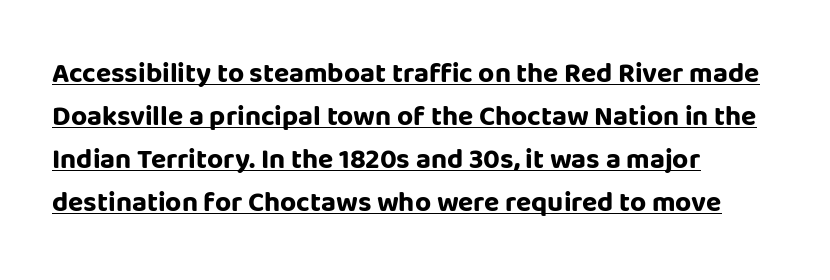
Does the copy run flush right? No — it runs flush left. These lines are composed in type without serifs. Notice how thick the strokes are: this is what a full bold looks like. A normal amount of white space separates one row of letters from the next.
